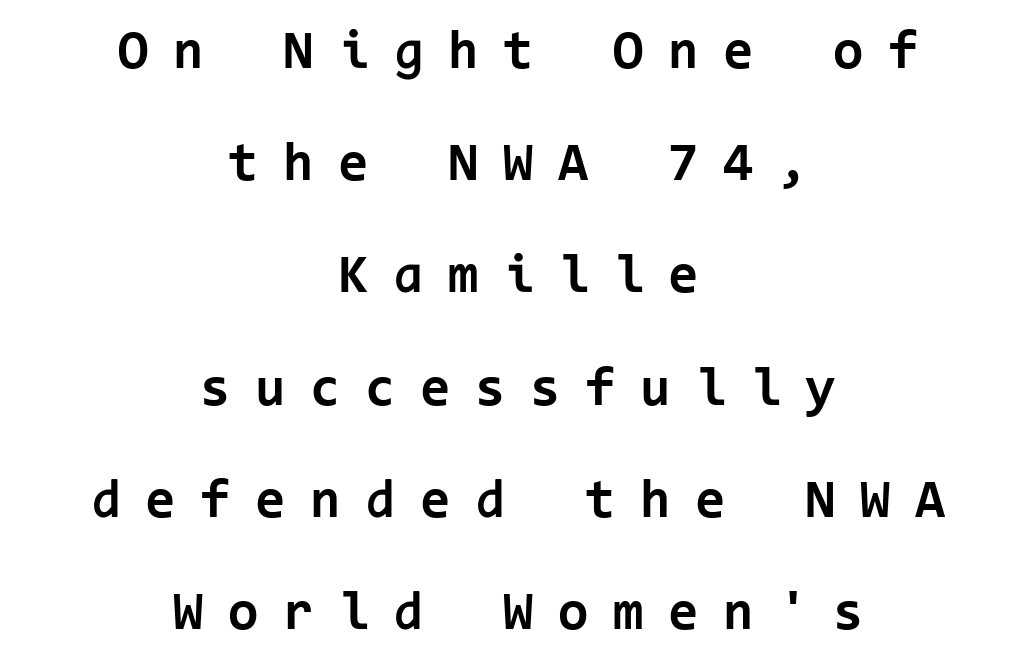
{"serif": "no", "italic": "no", "bold": "yes", "weight": "bold", "width": "normal", "stroke_contrast": "low", "x_height": "medium", "monospaced": "yes", "underline": "no", "align": "center", "line_spacing": "loose", "line_spacing_ratio": 2.04, "letter_spacing": "wide", "letter_spacing_em": 0.45, "glyph_px": 55}
